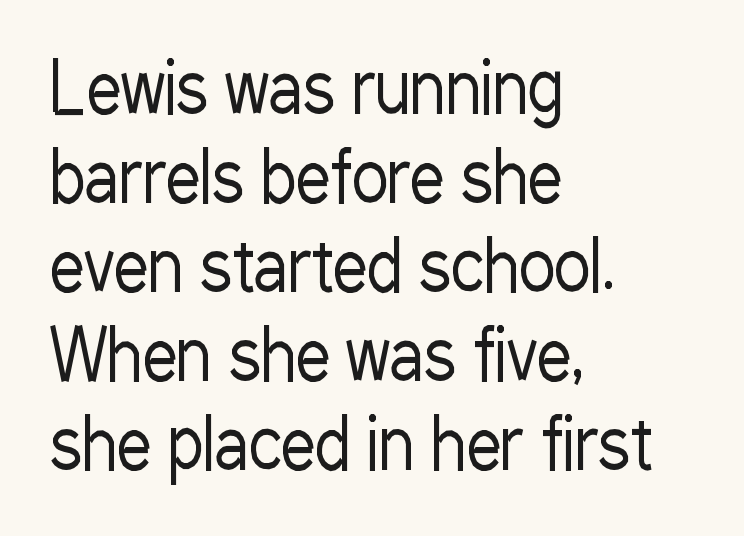
The image shows 69 px regular-weight, condensed sans-serif type, upright; set left-aligned, normal line spacing (1.29x), normal letter spacing, not underlined; low stroke contrast and a medium x-height.
